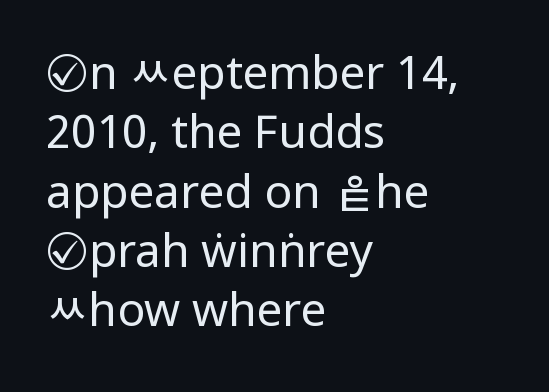
Q: Is the text bold? A: No.
Q: Is the text italic (slanted)? A: No, it is upright.
Q: Is the typeface a serif or a sans-serif typeface? A: Sans-serif.
Q: Is the text underlined? A: No.
Q: How is the paragraph aligned? A: Left-aligned.
Q: Is the spacing between letters normal or unusually wide? A: Normal.
Q: Is the spacing between lines tight, normal or loose? A: Normal.
Q: Width (condensed, normal, or wide)? A: Condensed.
Q: Stroke contrast? A: Low.
Q: x-height? A: Large.
Q: Monospaced? A: No.
